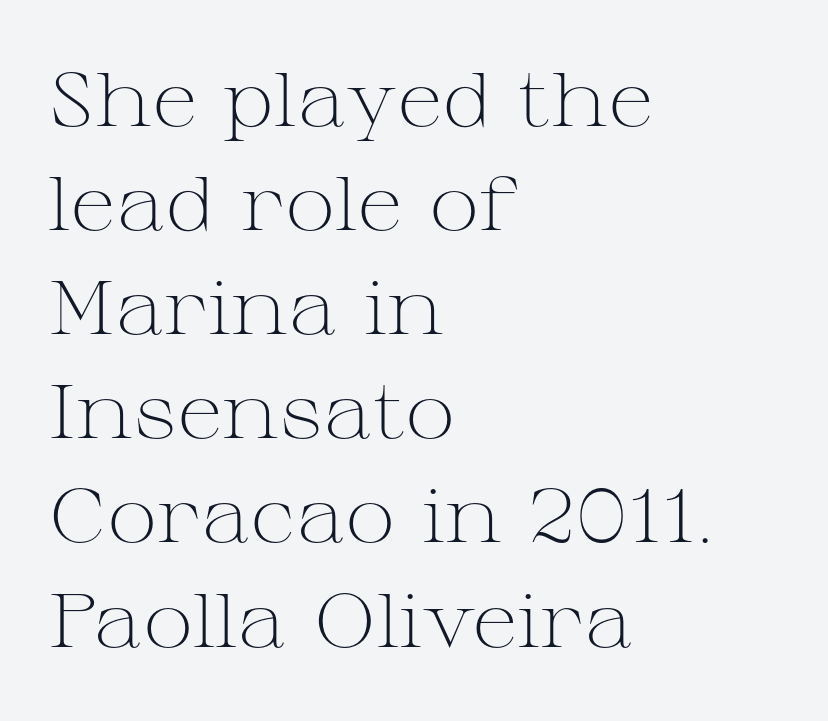
Bold? No — there's no thickening of the strokes. The rendering uses natural spacing where letterforms have individual widths. Caption: standard tracking, unaltered. Every stem runs plumb, perpendicular to the baseline.
